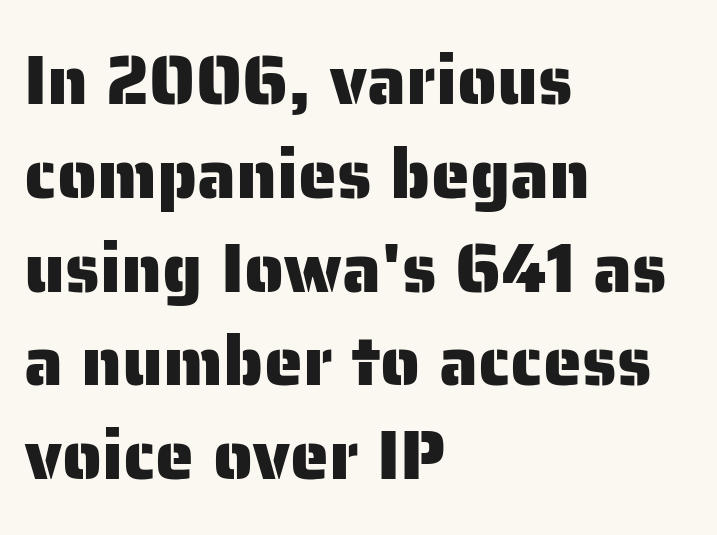
These lines stack with their left ends in a neat column. The space beneath each line is pristine and unruled. Italic: no, the glyphs are upright roman. Letter spacing: default.
